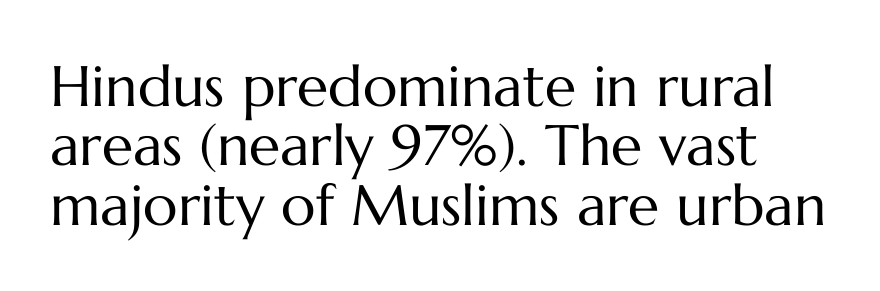
{"italic": "no", "bold": "no", "weight": "regular", "width": "normal", "stroke_contrast": "medium", "x_height": "medium", "monospaced": "no", "underline": "no", "line_spacing": "tight", "line_spacing_ratio": 1.04, "letter_spacing": "normal", "letter_spacing_em": 0.0, "glyph_px": 57}
